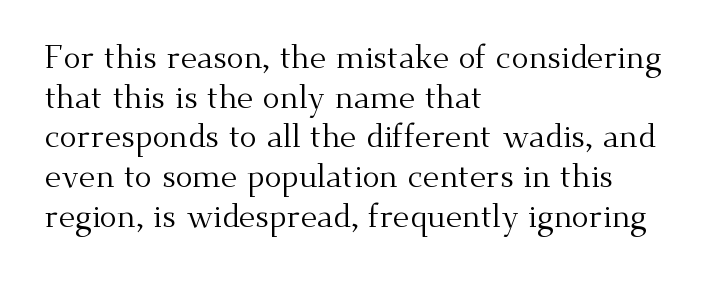
Q: Is the text bold? A: No.
Q: Is the text italic (slanted)? A: No, it is upright.
Q: Is the typeface a serif or a sans-serif typeface? A: Serif.
Q: Is the text underlined? A: No.
Q: How is the paragraph aligned? A: Left-aligned.
Q: Is the spacing between letters normal or unusually wide? A: Normal.
Q: Width (condensed, normal, or wide)? A: Normal.
Q: Stroke contrast? A: Medium.
Q: x-height? A: Small.
Q: Monospaced? A: No.
